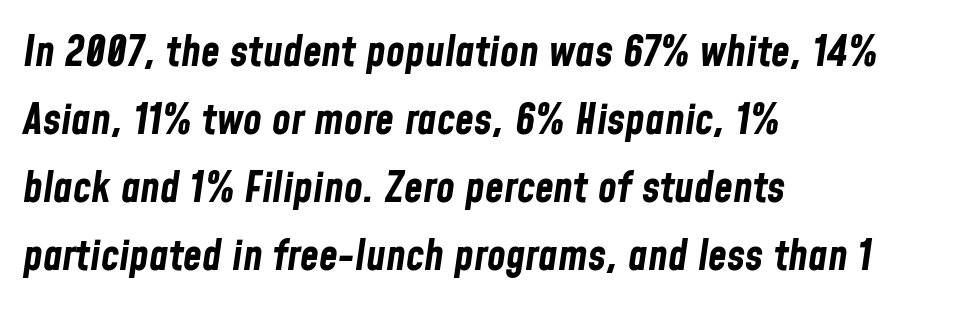
The image shows 43 px bold, condensed type, italic (leaning right); set left-aligned, normal line spacing (1.58x), normal letter spacing, not underlined; low stroke contrast and a medium x-height.
